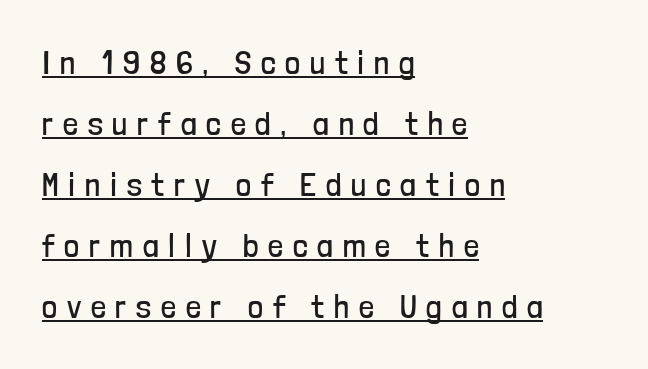
{"serif": "no", "italic": "no", "bold": "no", "weight": "regular", "width": "condensed", "stroke_contrast": "low", "x_height": "medium", "monospaced": "no", "underline": "yes", "align": "left", "line_spacing_ratio": 1.85, "letter_spacing": "wide", "letter_spacing_em": 0.3, "glyph_px": 33}
